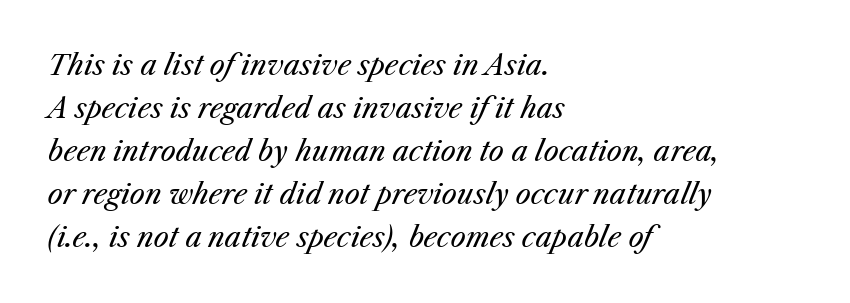
The image shows 27 px text type, italic (leaning right); set left-aligned, normal line spacing (1.59x), normal letter spacing, not underlined.
